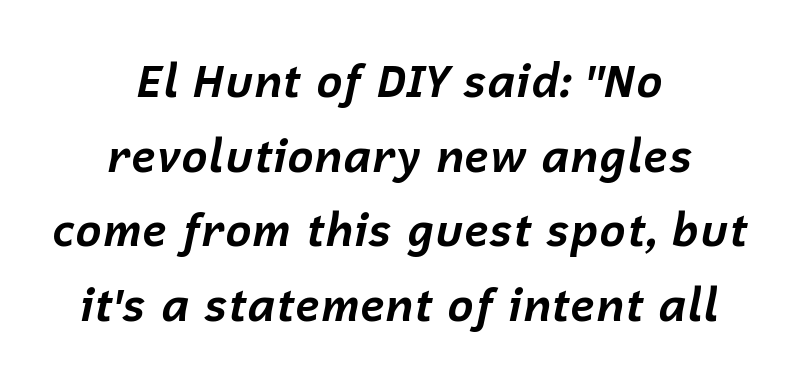
Q: Is the text bold? A: Yes.
Q: Is the text italic (slanted)? A: Yes, it leans right by about 12 degrees.
Q: Is the text underlined? A: No.
Q: How is the paragraph aligned? A: Centered.
Q: Is the spacing between letters normal or unusually wide? A: Normal.
Q: Is the spacing between lines tight, normal or loose? A: Normal.
Q: Width (condensed, normal, or wide)? A: Normal.
Q: Stroke contrast? A: Low.
Q: x-height? A: Medium.
Q: Monospaced? A: No.
